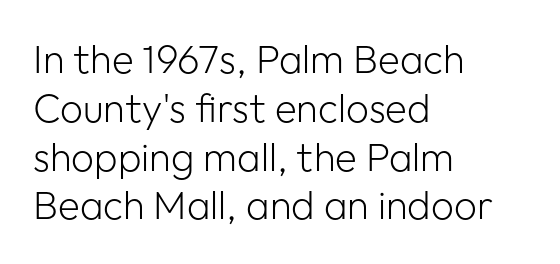
{"serif": "no", "italic": "no", "bold": "no", "weight": "light", "width": "normal", "stroke_contrast": "low", "x_height": "medium", "monospaced": "no", "underline": "no", "align": "left", "line_spacing_ratio": 1.22, "letter_spacing": "normal", "letter_spacing_em": 0.0, "glyph_px": 40}
